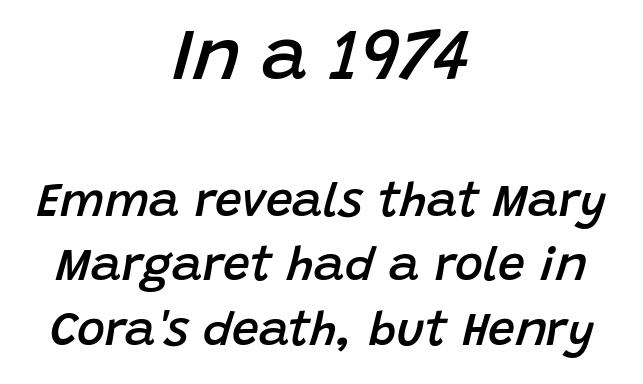
A normal amount of white space separates one row of letters from the next. Of the two passages, the one on top uses the larger point size. Look at the tracking — it's just the regular setting, nothing added. Varying glyph widths throughout — classic text-font behaviour.
